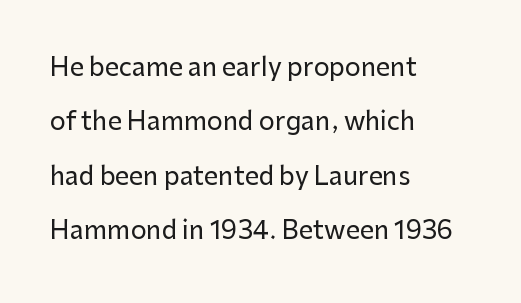
The image shows 25 px text type, upright; set left-aligned, loose line spacing (2.18x), normal letter spacing, not underlined.
